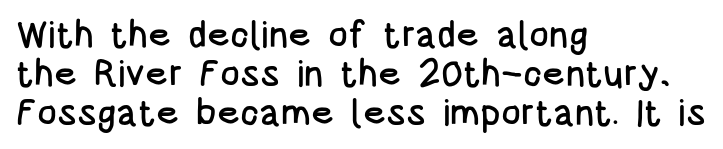
{"serif": "no", "italic": "no", "width": "condensed", "stroke_contrast": "low", "x_height": "large", "monospaced": "no", "underline": "no", "align": "left", "line_spacing": "tight", "line_spacing_ratio": 1.06, "letter_spacing": "normal", "letter_spacing_em": 0.0, "glyph_px": 37}
